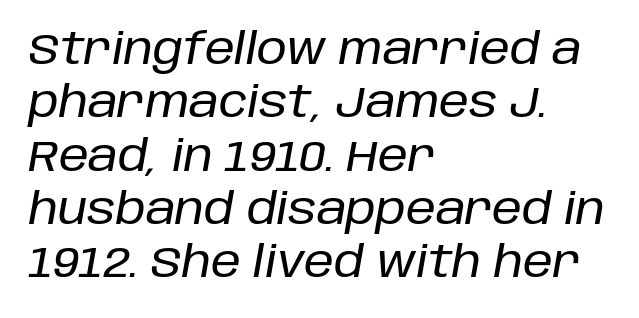
Does the lettering tilt? It does — this is italic. The type is set solid horizontally, with unmodified tracking. Here the designer chose a conventional face with non-uniform glyph widths. If you drew a ruler down the left edge, every line would touch it. Words float on clear page, feet unadorned.
